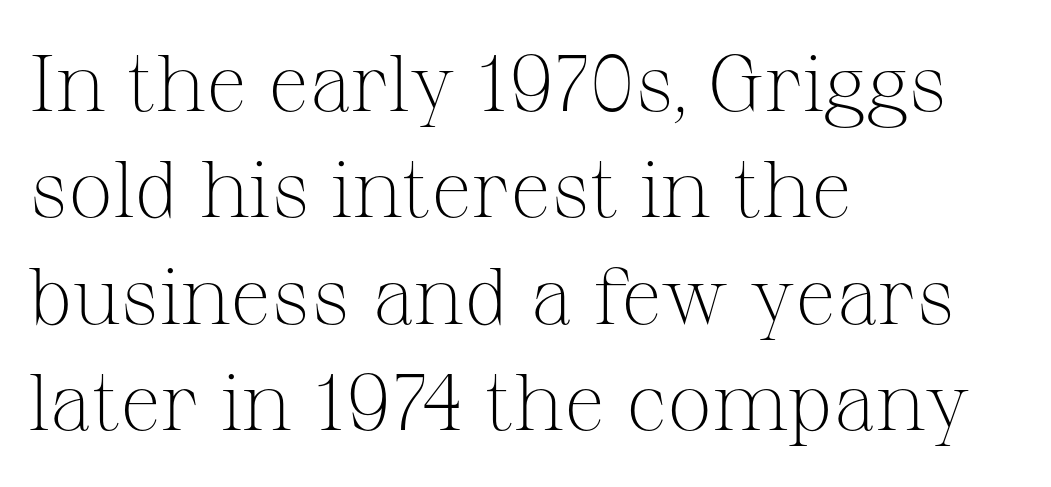
{"serif": "yes", "italic": "no", "bold": "no", "weight": "light", "width": "normal", "stroke_contrast": "medium", "x_height": "medium", "monospaced": "no", "underline": "no", "align": "left", "line_spacing": "normal", "line_spacing_ratio": 1.33, "letter_spacing": "normal", "letter_spacing_em": 0.0, "glyph_px": 80}
